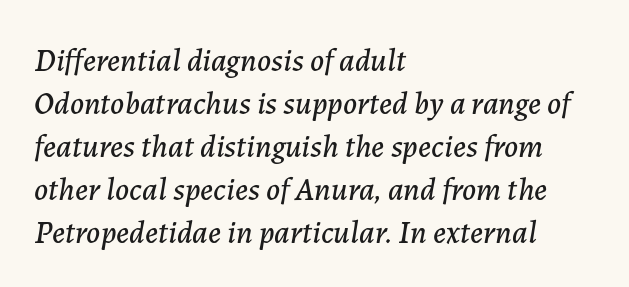
The image shows 32 px text type, italic (leaning right); set left-aligned, normal line spacing (1.34x), normal letter spacing, not underlined; low stroke contrast and a medium x-height.
